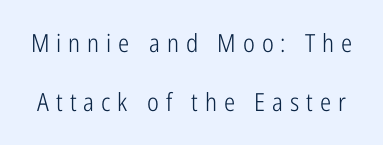
{"italic": "no", "bold": "no", "underline": "no", "line_spacing": "loose", "line_spacing_ratio": 2.37, "letter_spacing": "wide", "letter_spacing_em": 0.28, "glyph_px": 25}
